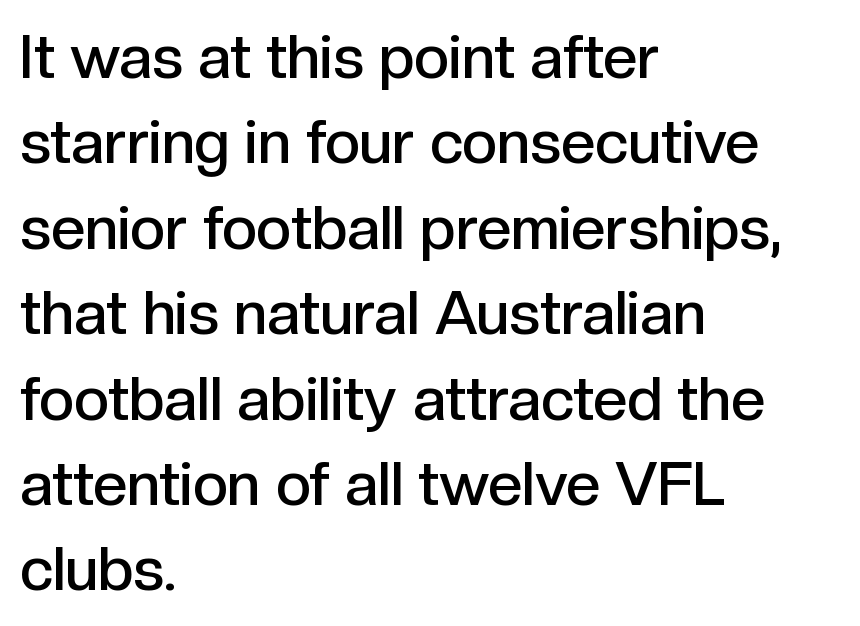
{"serif": "no", "italic": "no", "bold": "semi", "weight": "semibold", "width": "normal", "x_height": "medium", "monospaced": "no", "underline": "no", "align": "left", "line_spacing": "normal", "line_spacing_ratio": 1.4, "letter_spacing": "normal", "letter_spacing_em": 0.0, "glyph_px": 61}
